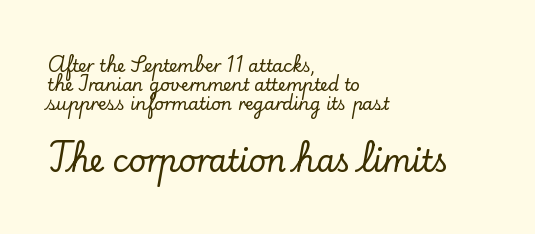
{"serif": "yes", "width": "normal", "stroke_contrast": "low", "x_height": "small", "monospaced": "no", "underline": "no", "align": "left", "line_spacing": "tight", "line_spacing_ratio": 1.11, "letter_spacing": "normal", "letter_spacing_em": 0.0, "larger_block": "second", "size_ratio": 1.76, "glyph_px": 30}
